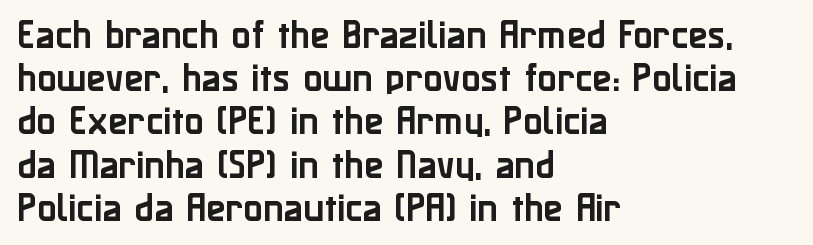
The image shows 32 px sans-serif type, upright; set left-aligned, normal line spacing (1.35x), normal letter spacing, not underlined; low stroke contrast and a medium x-height.
